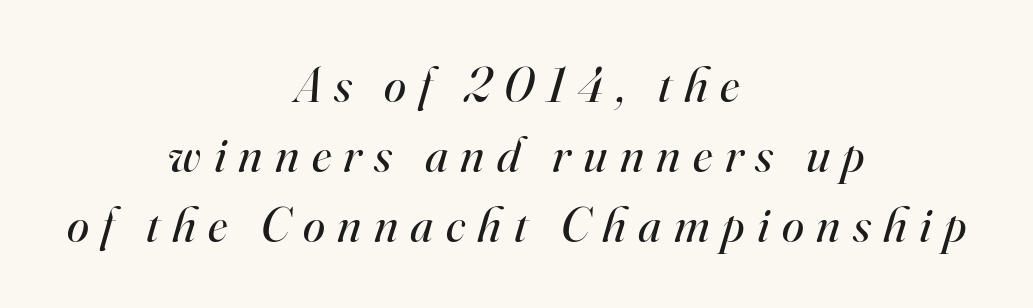
Q: Is the text bold? A: No.
Q: Is the text italic (slanted)? A: Yes, it leans right by about 16 degrees.
Q: Is the typeface a serif or a sans-serif typeface? A: Serif.
Q: Is the text underlined? A: No.
Q: How is the paragraph aligned? A: Centered.
Q: Is the spacing between letters normal or unusually wide? A: Unusually wide.
Q: Is the spacing between lines tight, normal or loose? A: Normal.
Q: Width (condensed, normal, or wide)? A: Normal.
Q: Stroke contrast? A: High.
Q: x-height? A: Small.
Q: Monospaced? A: No.
